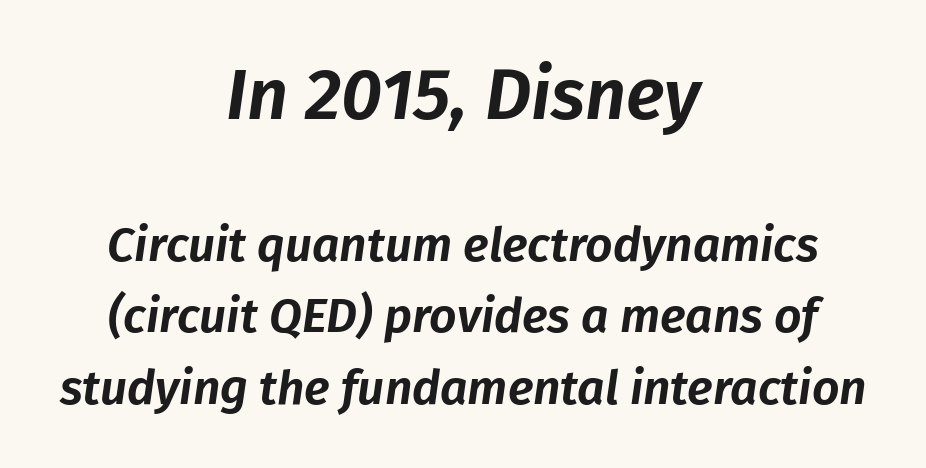
A student would call this center alignment; a typographer would say set centered. The letters advance in unequal steps, a hallmark of proportional type. Words appear dense and cohesive because spacing is normal. This rendering features lettering with no underline.
